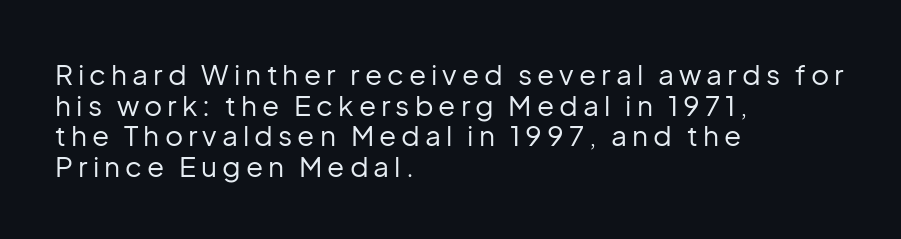
The image shows 28 px regular-weight sans-serif type, upright; set left-aligned, tight line spacing (1.09x), not underlined; low stroke contrast and a medium x-height.
